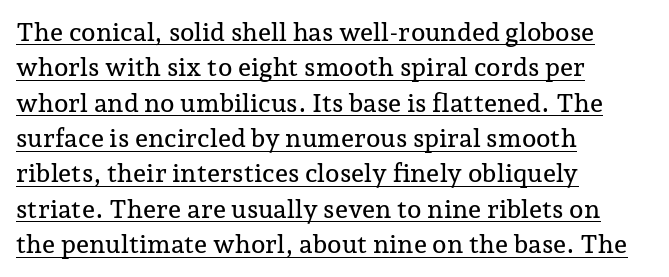
Somebody hit Ctrl+U on this one — the words are underlined. Line spacing here is normal. Tracking here is standard; glyphs follow each other at the usual distance. The axis of the letterforms is exactly vertical.
